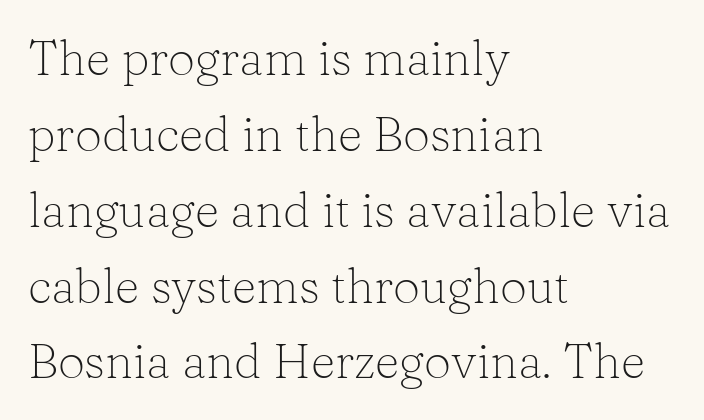
The image shows 48 px light serif type, upright; set left-aligned, normal line spacing (1.58x), normal letter spacing, not underlined; low stroke contrast and a medium x-height.
